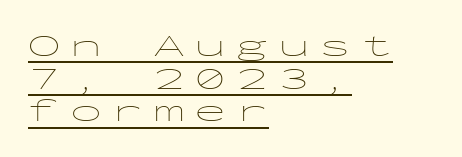
What's the leading like? Squeezed, with rows nearly overlapping. Grotesque or geometric, the face here clearly has no serifs. Compared with typical body copy, the letter spacing here is much looser. One-word summary of the alignment: left. Honestly, the underline is the first thing you notice here. This sample has the even, mechanical cadence of fixed-width lettering.
